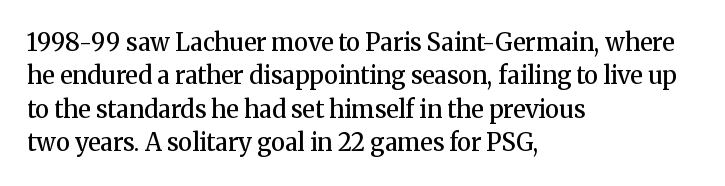
The image shows 24 px text type, upright; set left-aligned, normal line spacing (1.39x), normal letter spacing, not underlined.
